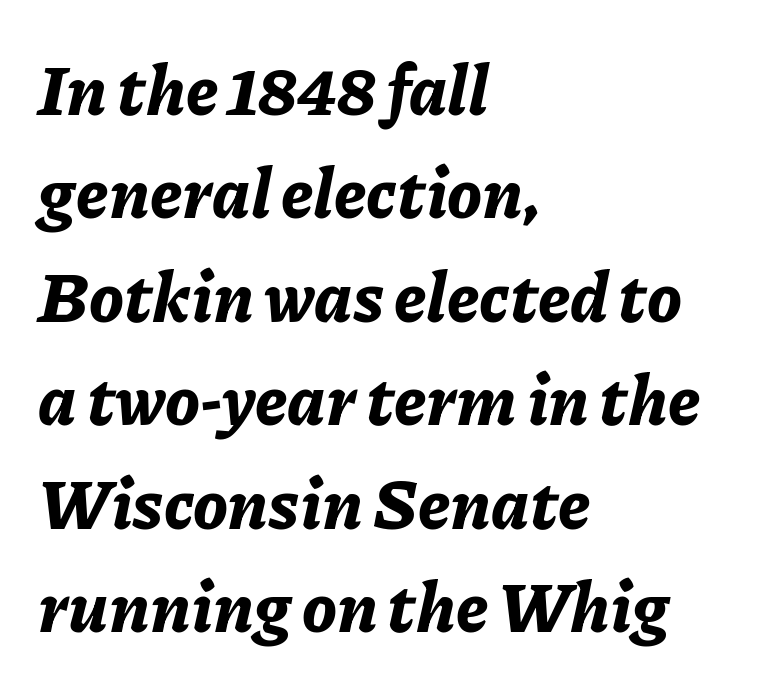
Q: Is the text bold? A: Yes.
Q: Is the text italic (slanted)? A: Yes, it leans right by about 11 degrees.
Q: Is the text underlined? A: No.
Q: How is the paragraph aligned? A: Left-aligned.
Q: Is the spacing between letters normal or unusually wide? A: Normal.
Q: Is the spacing between lines tight, normal or loose? A: Normal.
Q: Width (condensed, normal, or wide)? A: Normal.
Q: Stroke contrast? A: Low.
Q: x-height? A: Medium.
Q: Monospaced? A: No.
